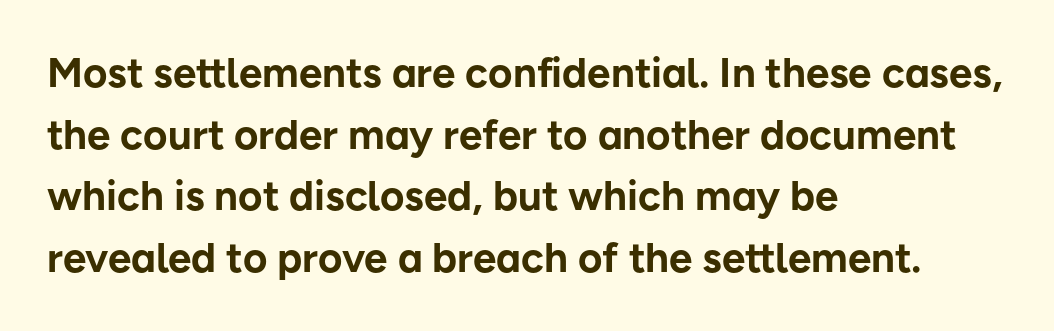
The image shows 42 px bold sans-serif type, upright; set left-aligned, normal line spacing (1.47x), normal letter spacing, not underlined; low stroke contrast and a medium x-height.
